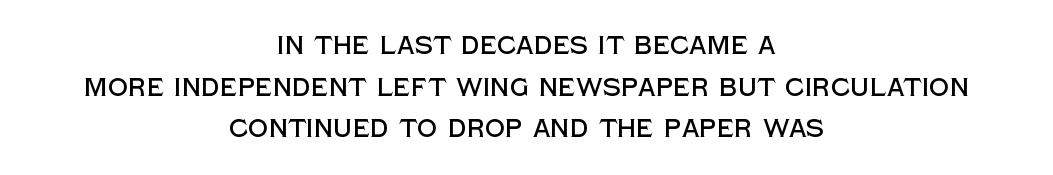
{"italic": "no", "underline": "no", "align": "center", "line_spacing": "normal", "line_spacing_ratio": 1.67, "letter_spacing": "normal", "letter_spacing_em": 0.0, "glyph_px": 25}
